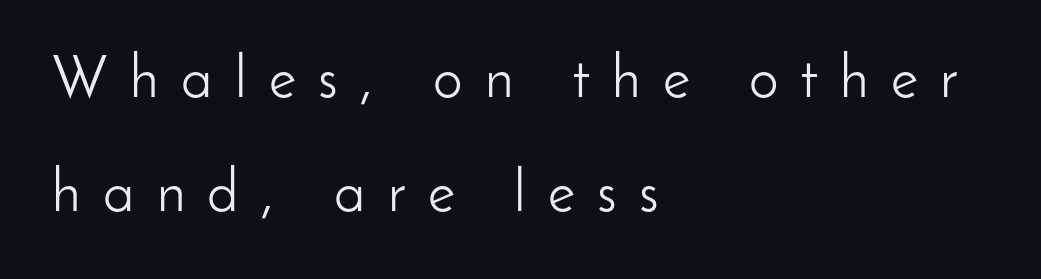
Q: Is the text bold? A: No.
Q: Is the text italic (slanted)? A: No, it is upright.
Q: Is the typeface a serif or a sans-serif typeface? A: Sans-serif.
Q: Is the text underlined? A: No.
Q: How is the paragraph aligned? A: Left-aligned.
Q: Is the spacing between letters normal or unusually wide? A: Unusually wide.
Q: Is the spacing between lines tight, normal or loose? A: Loose.
Q: Width (condensed, normal, or wide)? A: Normal.
Q: Stroke contrast? A: Low.
Q: x-height? A: Small.
Q: Monospaced? A: No.
